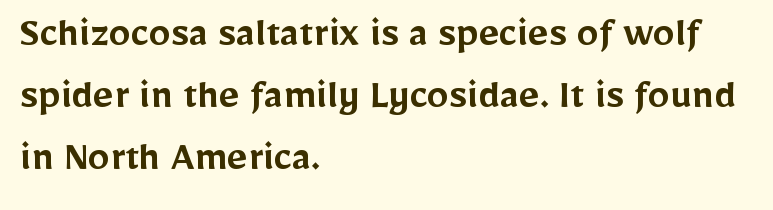
Regarding serifs, this sample does without them. Short and long lines alike share a common starting point at left. The characters look somewhat weighty, a semibold short of true bold. Check under the words: just untouched page. Is this a fixed-width face? No — the glyphs have proportional, varying widths.
